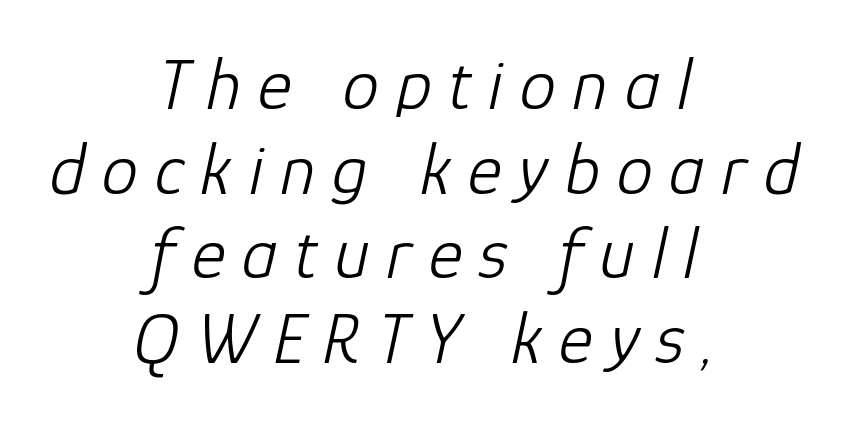
{"italic": "yes", "lean": "right", "slant_degrees": 12, "bold": "no", "weight": "light", "width": "normal", "stroke_contrast": "low", "x_height": "medium", "monospaced": "no", "underline": "no", "align": "center", "line_spacing_ratio": 1.16, "letter_spacing": "wide", "letter_spacing_em": 0.23, "glyph_px": 73}
